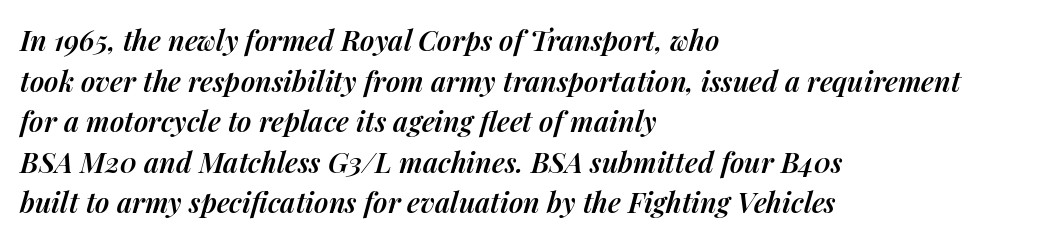
Q: Is the text bold? A: Semi-bold.
Q: Is the text italic (slanted)? A: Yes, it leans right by about 14 degrees.
Q: Is the text underlined? A: No.
Q: How is the paragraph aligned? A: Left-aligned.
Q: Is the spacing between letters normal or unusually wide? A: Normal.
Q: Is the spacing between lines tight, normal or loose? A: Normal.
Q: Width (condensed, normal, or wide)? A: Normal.
Q: Stroke contrast? A: Medium.
Q: x-height? A: Medium.
Q: Monospaced? A: No.
